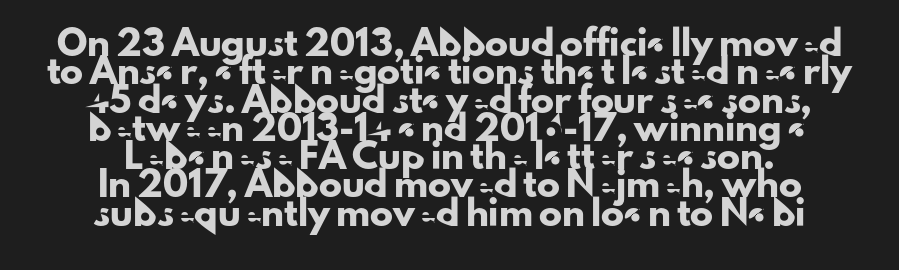
The image shows 23 px text type, upright; set line spacing 1.23x, normal letter spacing, not underlined.
